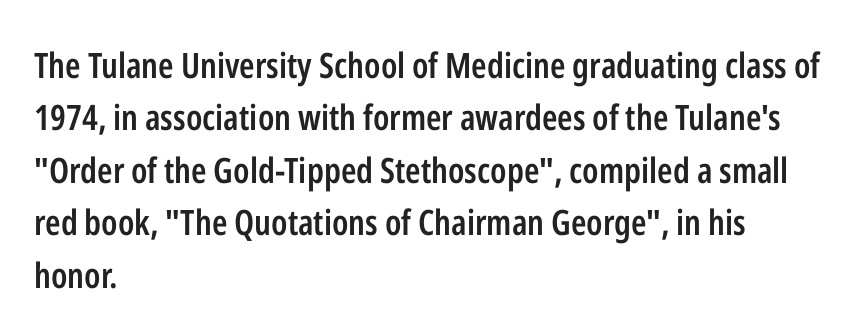
Q: Is the text bold? A: Semi-bold.
Q: Is the text italic (slanted)? A: No, it is upright.
Q: Is the typeface a serif or a sans-serif typeface? A: Sans-serif.
Q: Is the text underlined? A: No.
Q: How is the paragraph aligned? A: Left-aligned.
Q: Is the spacing between letters normal or unusually wide? A: Normal.
Q: Is the spacing between lines tight, normal or loose? A: Normal.
Q: Width (condensed, normal, or wide)? A: Condensed.
Q: Stroke contrast? A: Low.
Q: x-height? A: Medium.
Q: Monospaced? A: No.
